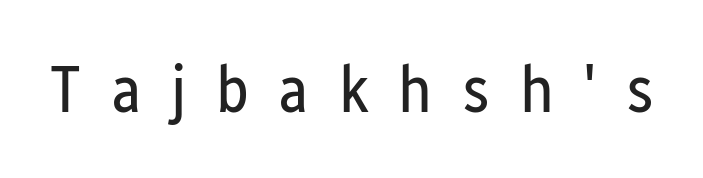
The type is letterspaced generously, with wide tracking. Every character sits straight up, as roman type does. The passage shown is typed in a proportional face where columns would drift. Note: no serifs on the glyphs. Underlining? Definitely not there. No letter is thick-stroked: the sample isn't bold.
